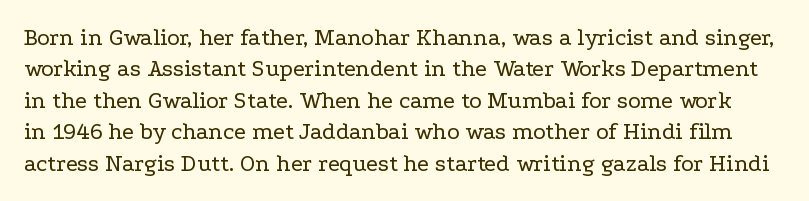
{"italic": "no", "bold": "no", "underline": "no", "line_spacing": "normal", "line_spacing_ratio": 1.31, "letter_spacing": "normal", "letter_spacing_em": 0.0, "glyph_px": 24}
